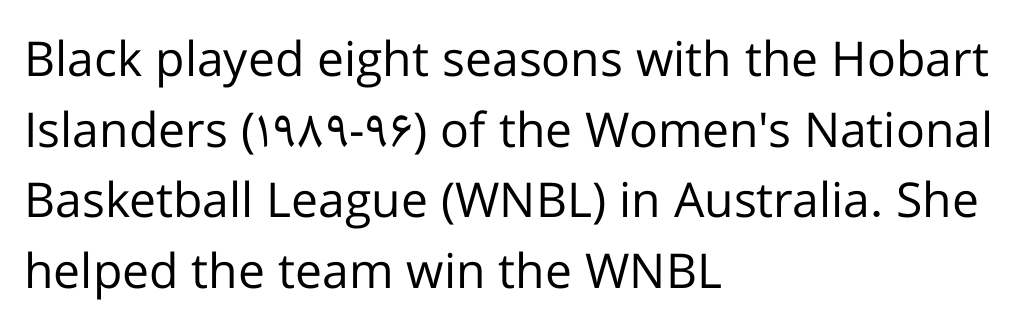
Q: Is the text bold? A: No.
Q: Is the text italic (slanted)? A: No, it is upright.
Q: Is the typeface a serif or a sans-serif typeface? A: Sans-serif.
Q: Is the text underlined? A: No.
Q: How is the paragraph aligned? A: Left-aligned.
Q: Is the spacing between letters normal or unusually wide? A: Normal.
Q: Is the spacing between lines tight, normal or loose? A: Normal.
Q: Width (condensed, normal, or wide)? A: Normal.
Q: Stroke contrast? A: Low.
Q: x-height? A: Medium.
Q: Monospaced? A: No.
